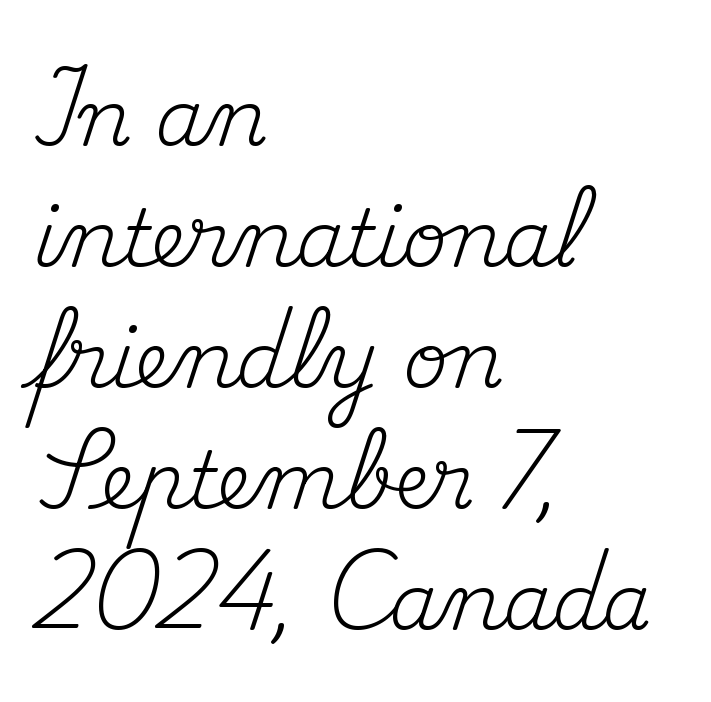
Here the designer chose a conventional face with non-uniform glyph widths. This rendering employs a face with finishing strokes, i.e., a serif. Descenders are the only things crossing below the line.
